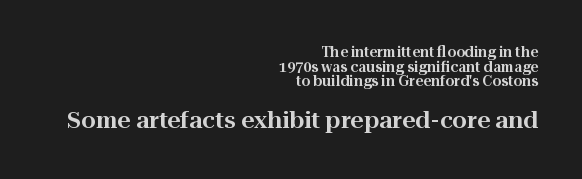
{"italic": "no", "underline": "no", "align": "right", "line_spacing": "tight", "line_spacing_ratio": 1.05, "letter_spacing": "normal", "letter_spacing_em": 0.0, "larger_block": "second", "size_ratio": 1.64, "glyph_px": 23}
